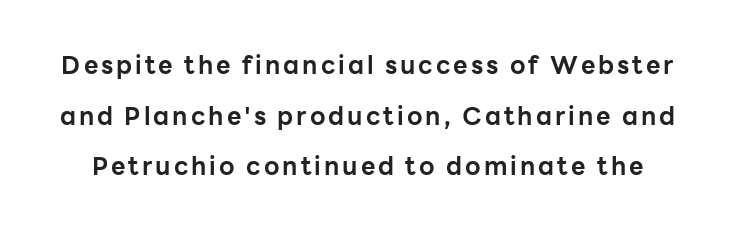
{"italic": "no", "bold": "yes", "underline": "no", "line_spacing": "loose", "line_spacing_ratio": 2.03, "glyph_px": 25}
